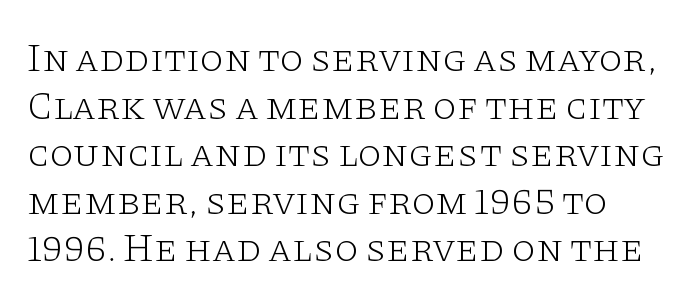
Q: Is the text bold? A: No.
Q: Is the text italic (slanted)? A: No, it is upright.
Q: Is the typeface a serif or a sans-serif typeface? A: Serif.
Q: Is the text underlined? A: No.
Q: Is the spacing between letters normal or unusually wide? A: Normal.
Q: Width (condensed, normal, or wide)? A: Wide.
Q: Stroke contrast? A: Low.
Q: x-height? A: Large.
Q: Monospaced? A: No.
